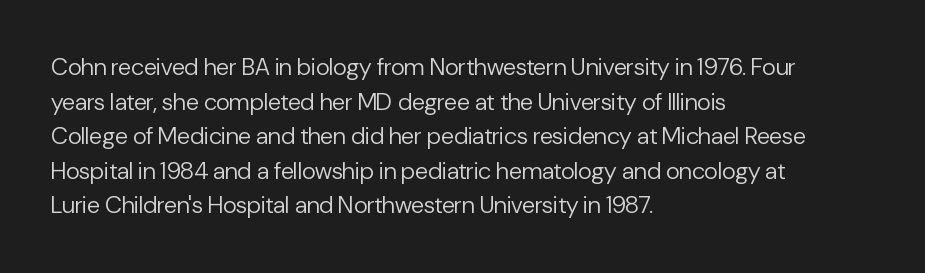
Regarding leading, the lines here are spaced in the standard way. The letters look calm and open, with moderate or lighter stems. Layout note: lines flush left. The rendering keeps characters at their native spacing. The lettering stays uniformly vertical, giving the passage a roman look. Underline: absent.
